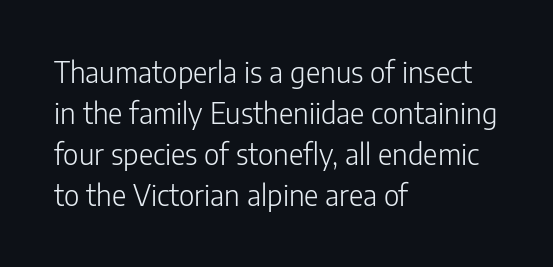
Words appear dense and cohesive because spacing is normal. Line beginnings align vertically; line endings do not. Baseline-to-baseline distance is the conventional proportion of letter height. Stroke thickness stays within the range of a standard reading face or lighter. The glyphs in this specimen are sans serif. The space beneath each line is pristine and unruled.
